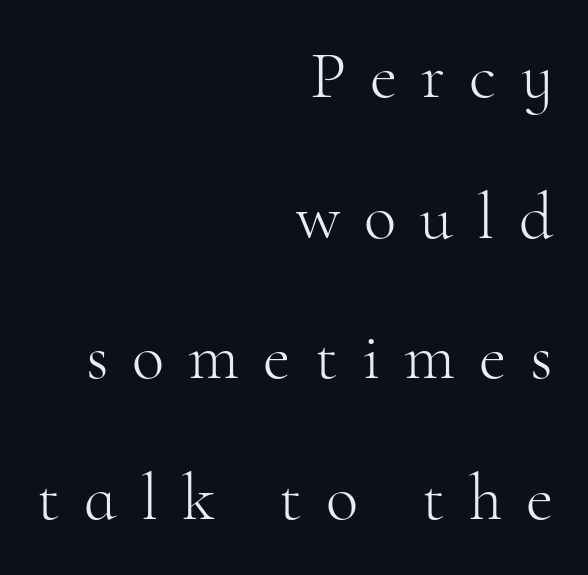
{"serif": "yes", "italic": "no", "bold": "no", "weight": "light", "width": "normal", "stroke_contrast": "high", "x_height": "small", "monospaced": "no", "underline": "no", "align": "right", "line_spacing": "loose", "line_spacing_ratio": 2.1, "letter_spacing": "wide", "letter_spacing_em": 0.36, "glyph_px": 67}
